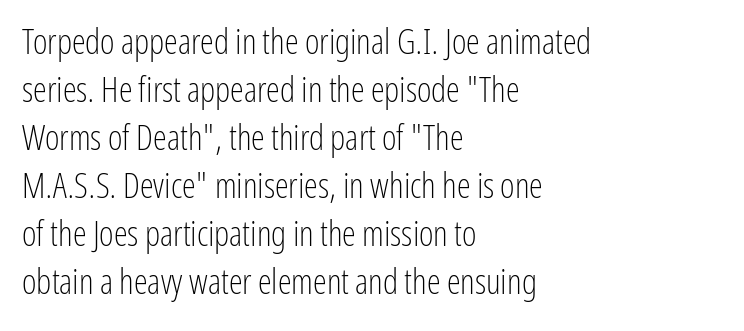
The image shows 35 px light, condensed sans-serif type, upright; set left-aligned, normal line spacing (1.37x), normal letter spacing, not underlined; low stroke contrast and a medium x-height.
